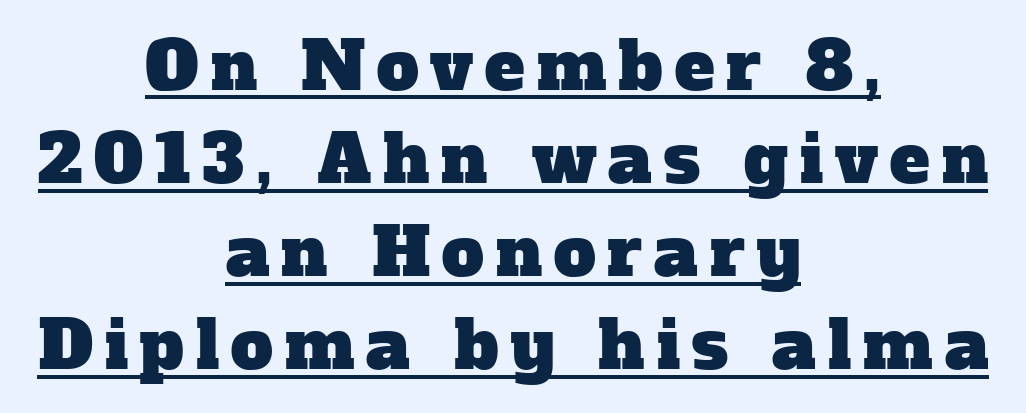
In terms of leading, this rendering sits right in the middle. The typesetter has applied underlining to the passage shown. These lines are centered, leaving both edges ragged. The face used here is proportionally spaced, like ordinary book or web type. A typesetter would label this face a serif.
